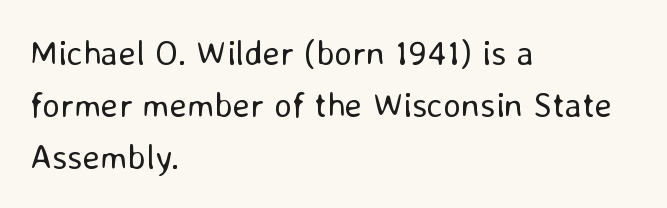
Q: Is the text bold? A: No.
Q: Is the text italic (slanted)? A: No, it is upright.
Q: Is the typeface a serif or a sans-serif typeface? A: Sans-serif.
Q: Is the text underlined? A: No.
Q: How is the paragraph aligned? A: Left-aligned.
Q: Is the spacing between letters normal or unusually wide? A: Normal.
Q: Is the spacing between lines tight, normal or loose? A: Normal.
Q: Width (condensed, normal, or wide)? A: Normal.
Q: Stroke contrast? A: Low.
Q: x-height? A: Medium.
Q: Monospaced? A: No.
